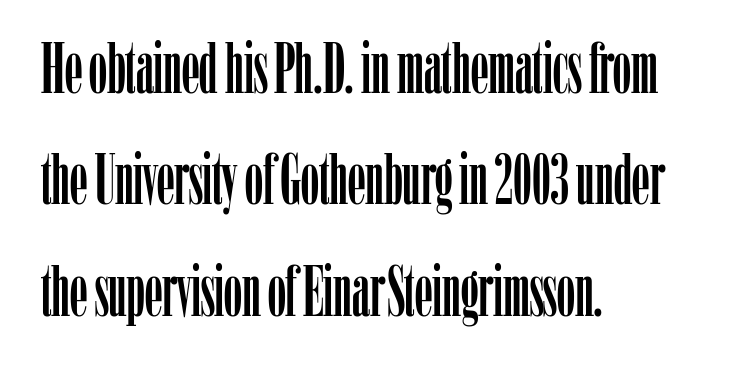
Q: Is the text italic (slanted)? A: No, it is upright.
Q: Is the typeface a serif or a sans-serif typeface? A: Serif.
Q: Is the text underlined? A: No.
Q: How is the paragraph aligned? A: Left-aligned.
Q: Is the spacing between letters normal or unusually wide? A: Normal.
Q: Is the spacing between lines tight, normal or loose? A: Normal.
Q: Width (condensed, normal, or wide)? A: Condensed.
Q: Stroke contrast? A: Low.
Q: x-height? A: Medium.
Q: Monospaced? A: No.
